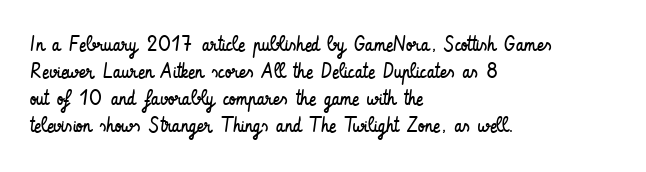
Q: Is the text bold? A: No.
Q: Is the text italic (slanted)? A: No, it is upright.
Q: Is the text underlined? A: No.
Q: How is the paragraph aligned? A: Left-aligned.
Q: Is the spacing between letters normal or unusually wide? A: Normal.
Q: Is the spacing between lines tight, normal or loose? A: Normal.
